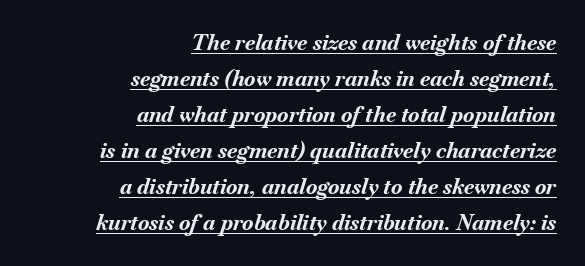
Q: Is the text bold? A: Yes.
Q: Is the text italic (slanted)? A: Yes, it leans right by about 18 degrees.
Q: Is the text underlined? A: Yes.
Q: How is the paragraph aligned? A: Right-aligned.
Q: Is the spacing between letters normal or unusually wide? A: Normal.
